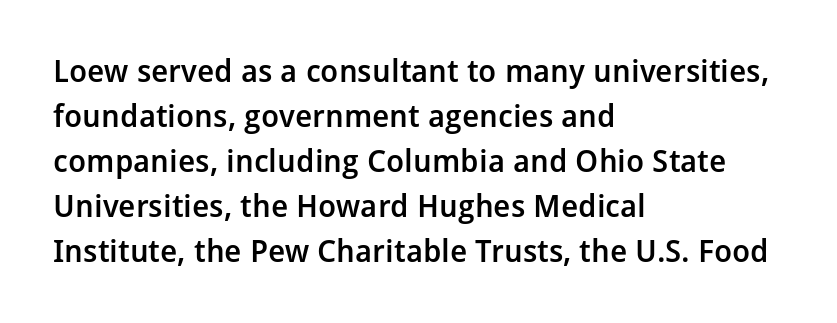
Q: Is the text bold? A: Semi-bold.
Q: Is the text italic (slanted)? A: No, it is upright.
Q: Is the typeface a serif or a sans-serif typeface? A: Sans-serif.
Q: Is the text underlined? A: No.
Q: How is the paragraph aligned? A: Left-aligned.
Q: Is the spacing between letters normal or unusually wide? A: Normal.
Q: Is the spacing between lines tight, normal or loose? A: Normal.
Q: Width (condensed, normal, or wide)? A: Normal.
Q: Stroke contrast? A: Low.
Q: x-height? A: Medium.
Q: Monospaced? A: No.
